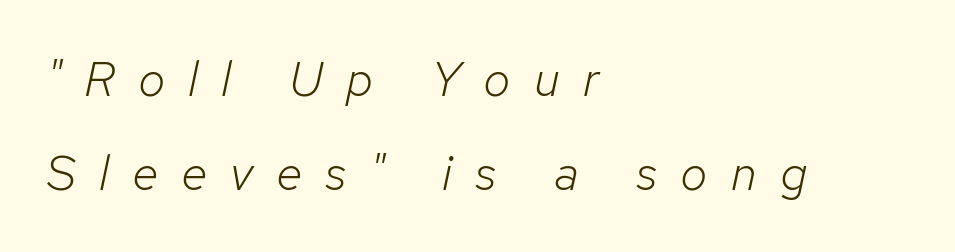
Varying glyph widths throughout — classic text-font behaviour. Letters rest on an invisible, unmarked baseline. Interline gaps are noticeably wide in this sample. Italic? Definitely — the glyphs are oblique. Stems and bowls with no extra thickness — not bold.
